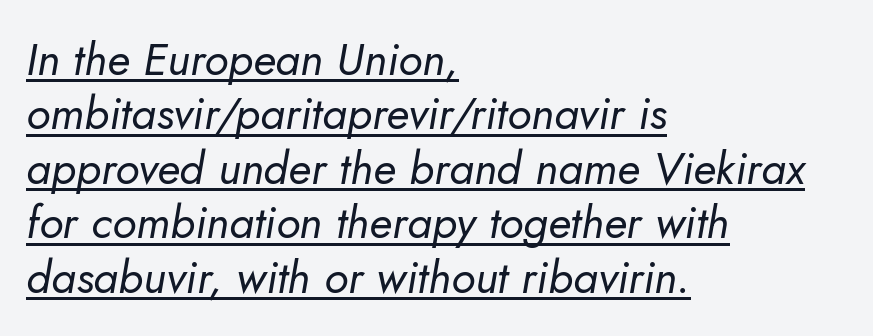
Q: Is the text bold? A: No.
Q: Is the text italic (slanted)? A: Yes, it leans right by about 5 degrees.
Q: Is the text underlined? A: Yes.
Q: How is the paragraph aligned? A: Left-aligned.
Q: Is the spacing between letters normal or unusually wide? A: Normal.
Q: Width (condensed, normal, or wide)? A: Normal.
Q: Stroke contrast? A: Low.
Q: x-height? A: Small.
Q: Monospaced? A: No.
